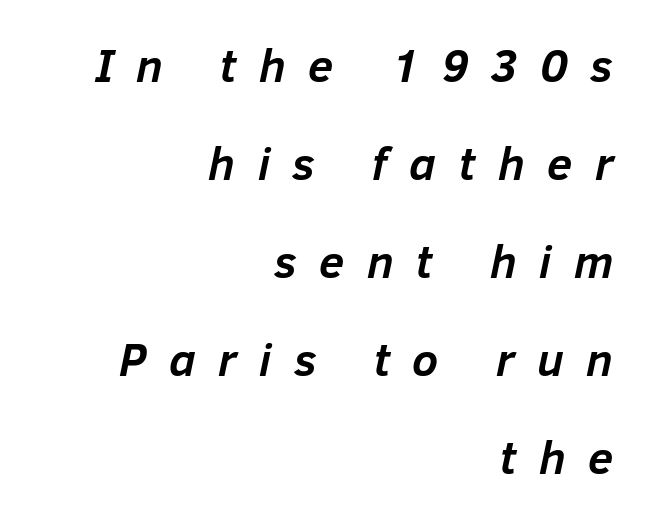
The image shows 46 px semibold type, italic (leaning right); set right-aligned, loose line spacing (2.13x), unusually wide letter spacing (+0.49 em), not underlined; low stroke contrast and a medium x-height.
